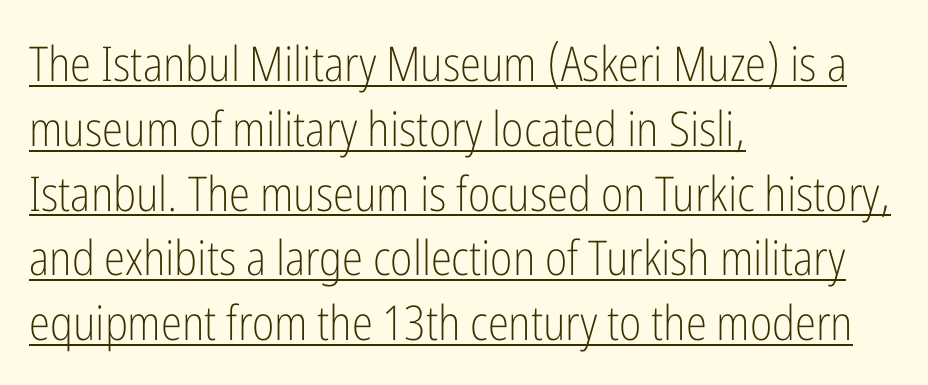
The image shows 48 px light, condensed sans-serif type, upright; set left-aligned, normal line spacing (1.35x), normal letter spacing, underlined; low stroke contrast and a medium x-height.
